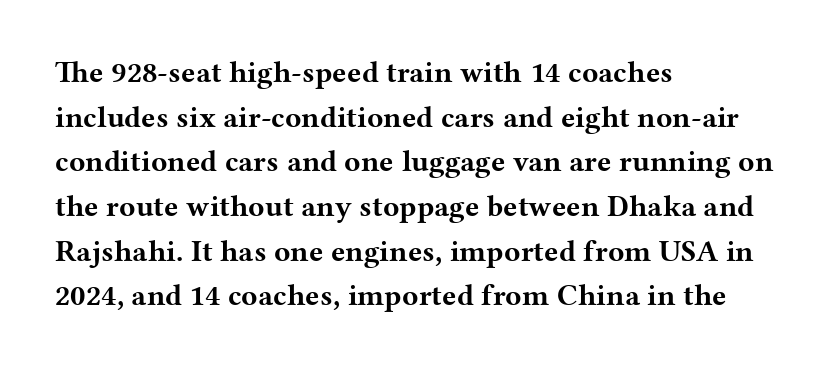
{"serif": "yes", "italic": "no", "bold": "yes", "weight": "bold", "width": "wide", "stroke_contrast": "medium", "x_height": "medium", "monospaced": "no", "underline": "no", "align": "left", "line_spacing": "normal", "line_spacing_ratio": 1.49, "letter_spacing": "normal", "letter_spacing_em": 0.0, "glyph_px": 30}
